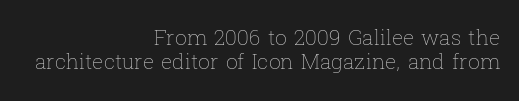
Q: Is the text bold? A: No.
Q: Is the text italic (slanted)? A: No, it is upright.
Q: Is the text underlined? A: No.
Q: How is the paragraph aligned? A: Right-aligned.
Q: Is the spacing between letters normal or unusually wide? A: Normal.
Q: Is the spacing between lines tight, normal or loose? A: Tight.
